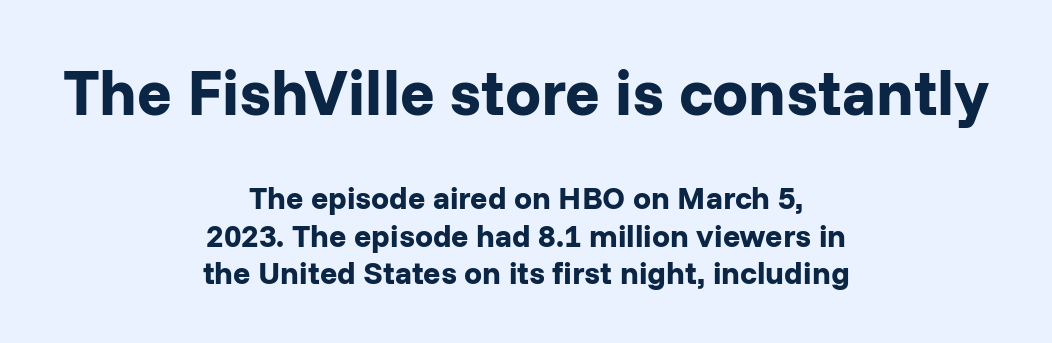
{"serif": "no", "italic": "no", "bold": "yes", "weight": "bold", "width": "normal", "stroke_contrast": "low", "x_height": "medium", "monospaced": "no", "underline": "no", "align": "center", "line_spacing_ratio": 1.17, "letter_spacing": "normal", "letter_spacing_em": 0.0, "larger_block": "first", "size_ratio": 2.0, "glyph_px": 64}
